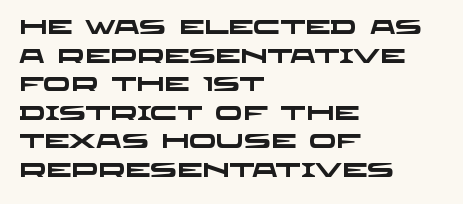
{"bold": "yes", "underline": "no", "align": "left", "line_spacing": "normal", "line_spacing_ratio": 1.43, "letter_spacing": "normal", "letter_spacing_em": 0.0, "glyph_px": 20}
